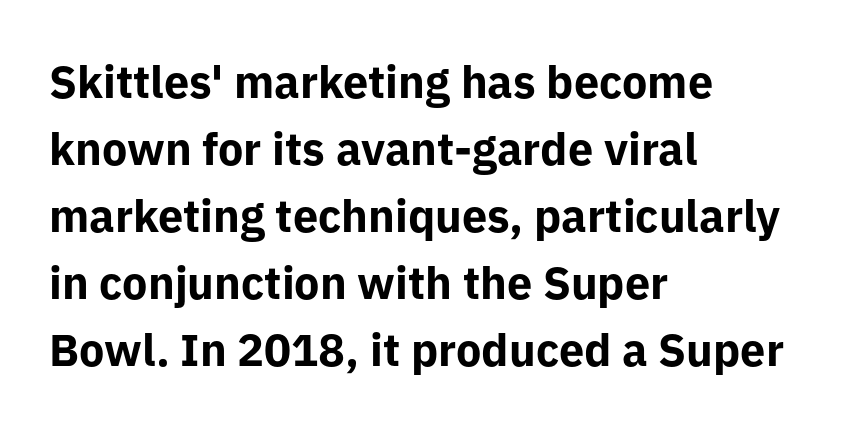
Q: Is the text bold? A: Yes.
Q: Is the text italic (slanted)? A: No, it is upright.
Q: Is the typeface a serif or a sans-serif typeface? A: Sans-serif.
Q: Is the text underlined? A: No.
Q: How is the paragraph aligned? A: Left-aligned.
Q: Is the spacing between letters normal or unusually wide? A: Normal.
Q: Is the spacing between lines tight, normal or loose? A: Normal.
Q: Width (condensed, normal, or wide)? A: Normal.
Q: Stroke contrast? A: Low.
Q: x-height? A: Medium.
Q: Monospaced? A: No.
